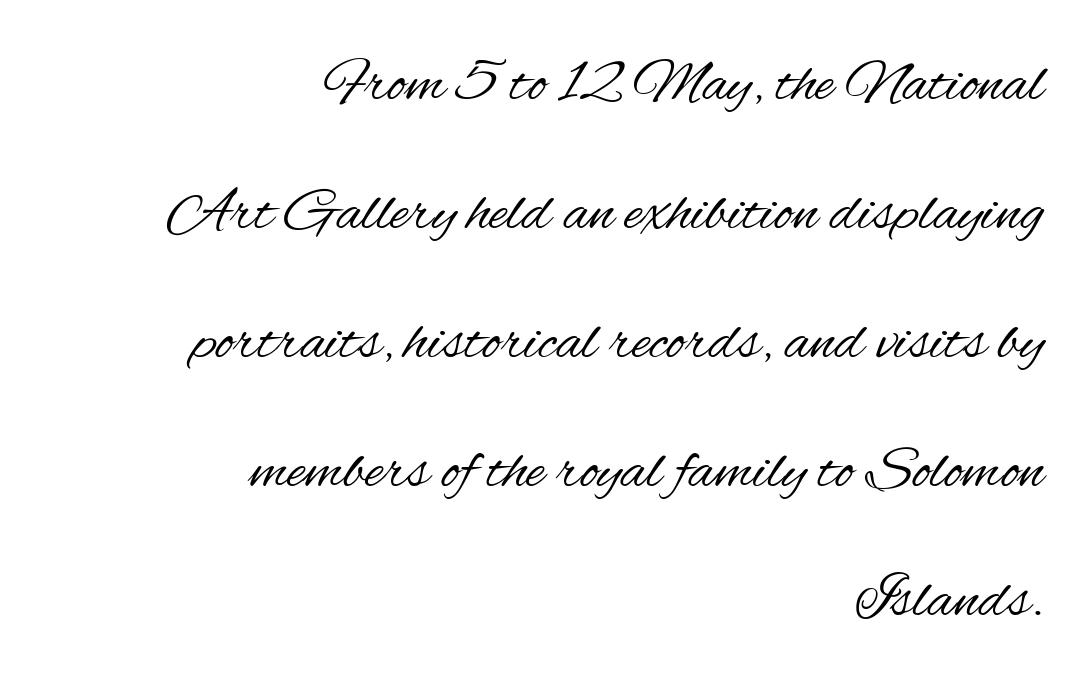
The cut favours lightness, reaching ordinary text weight at its darkest. Looks like regular typesetting: each glyph gets only the width it needs. The lines are spread far apart with generous leading. This rendering uses right alignment, leaving the left contour irregular.
